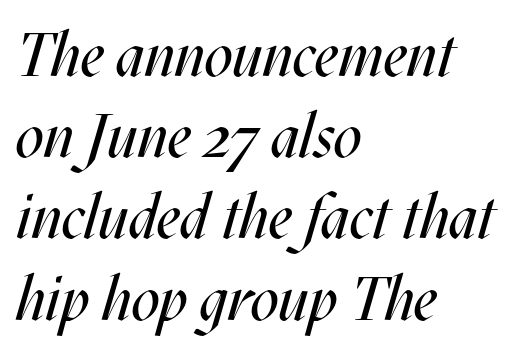
Q: Is the text bold? A: No.
Q: Is the text italic (slanted)? A: Yes, it leans right by about 17 degrees.
Q: Is the text underlined? A: No.
Q: How is the paragraph aligned? A: Left-aligned.
Q: Is the spacing between letters normal or unusually wide? A: Normal.
Q: Is the spacing between lines tight, normal or loose? A: Normal.
Q: Width (condensed, normal, or wide)? A: Condensed.
Q: Stroke contrast? A: Medium.
Q: x-height? A: Large.
Q: Monospaced? A: No.
